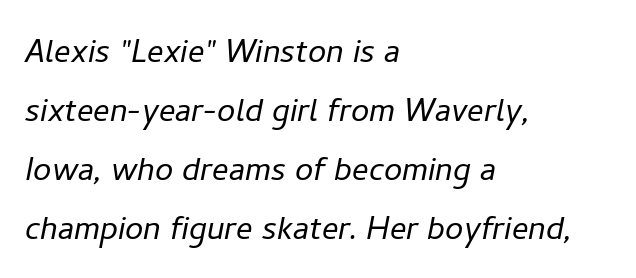
{"italic": "yes", "lean": "right", "slant_degrees": 11, "bold": "no", "weight": "light", "width": "normal", "stroke_contrast": "low", "x_height": "medium", "monospaced": "no", "underline": "no", "align": "left", "line_spacing": "normal", "line_spacing_ratio": 1.44, "letter_spacing": "normal", "letter_spacing_em": 0.0, "glyph_px": 41}
